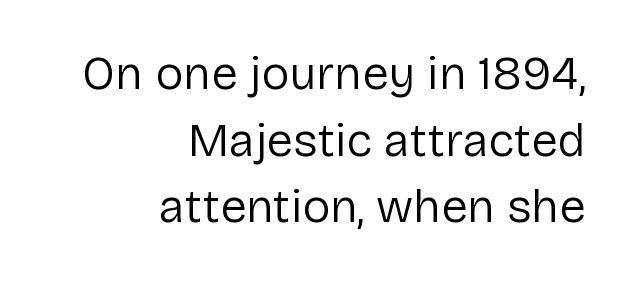
Compared with a typical body face, this is equally light or lighter still. Does extra space separate the letters? No, they use regular spacing. These lines were composed using upright roman letters. The type family on display is of the sans-serif kind. This sample has the flowing, uneven cadence of proportional lettering. All the whitespace from short lines collects on the left.
